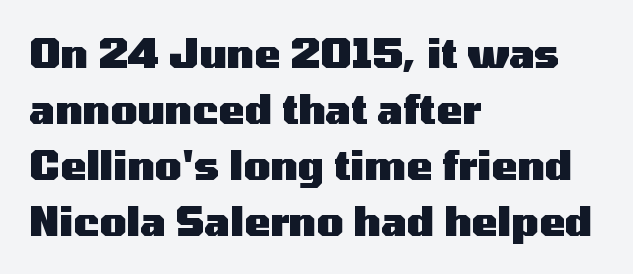
The image shows 39 px heavy, wide sans-serif type, upright; set left-aligned, normal line spacing (1.44x), normal letter spacing, not underlined; medium stroke contrast and a medium x-height.
